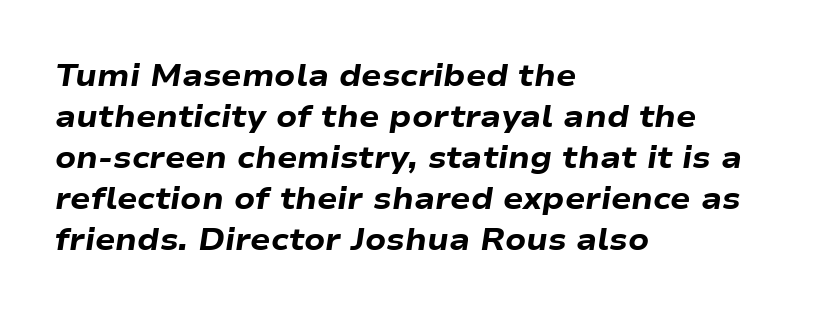
Look at the tracking — it's just the regular setting, nothing added. The passage shown is typed in a proportional face where columns would drift. If you measured baseline to baseline, you'd find a middling distance. Quick note: italic. Its strokes are broad and dark, the hallmark of bold type. Each row of text sits above clean, open space.
